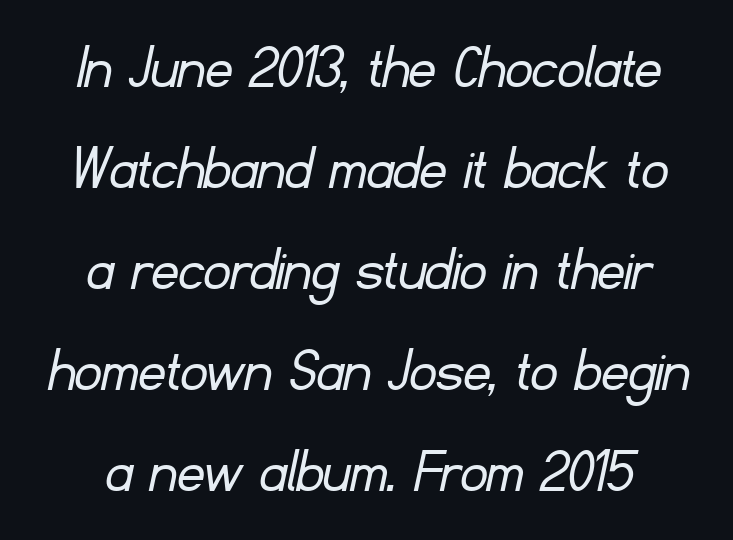
The gap between lines stays unmarked. The gaps between neighbouring characters are ordinary and unremarkable. Every row of glyphs is offset so its center matches the block's center. How would I describe the line gaps? Plain and ordinary. The passage shown is typeset with a sans-serif family. Counters stay open thanks to moderate or lighter strokes.
